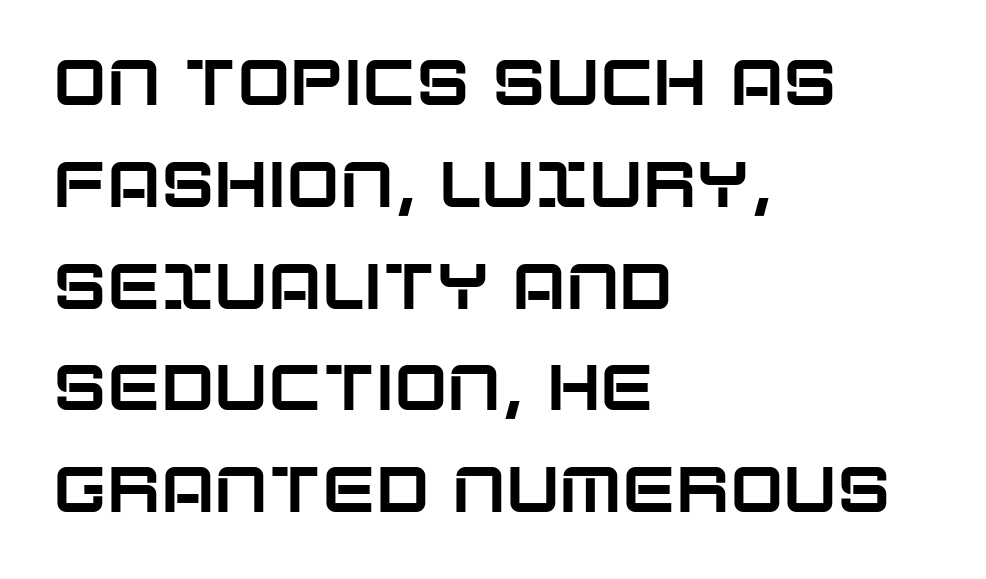
Every row of glyphs begins at an identical x-position on the left. Line spacing here is normal. Honestly, there is no underline to notice here at all. The rendering keeps characters at their native spacing. A typesetter would label this face a sans.
